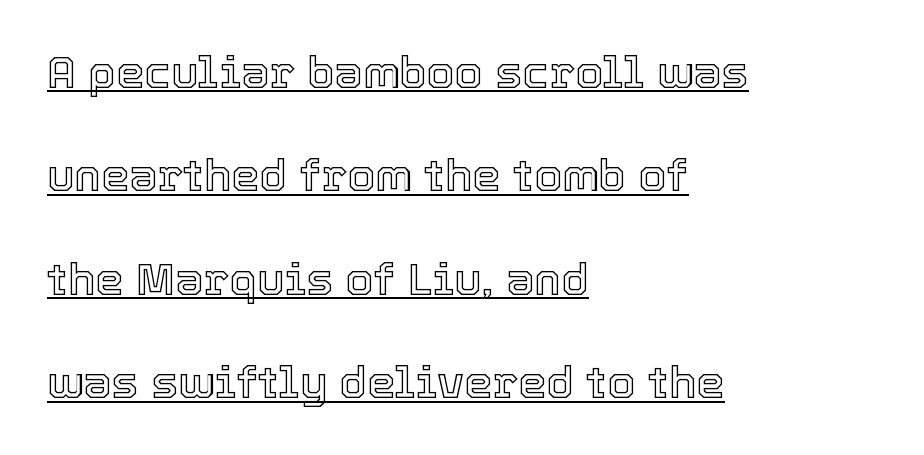
Q: Is the text italic (slanted)? A: No, it is upright.
Q: Is the text underlined? A: Yes.
Q: How is the paragraph aligned? A: Left-aligned.
Q: Is the spacing between letters normal or unusually wide? A: Normal.
Q: Is the spacing between lines tight, normal or loose? A: Loose.
Q: Width (condensed, normal, or wide)? A: Normal.
Q: x-height? A: Medium.
Q: Monospaced? A: No.
